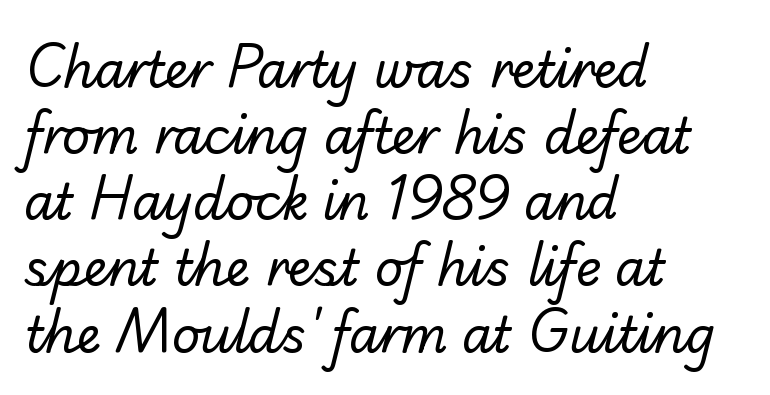
The image shows 49 px regular-weight sans-serif type; set left-aligned, normal line spacing (1.35x), normal letter spacing, not underlined; low stroke contrast and a small x-height.
